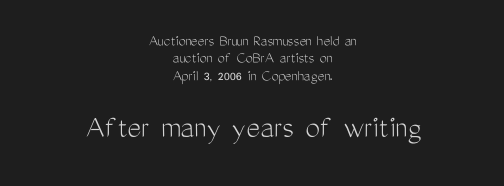
Q: Is the text bold? A: No.
Q: Is the text italic (slanted)? A: No, it is upright.
Q: Is the typeface a serif or a sans-serif typeface? A: Sans-serif.
Q: Is the text underlined? A: No.
Q: How is the paragraph aligned? A: Centered.
Q: Is the spacing between letters normal or unusually wide? A: Normal.
Q: Is the spacing between lines tight, normal or loose? A: Tight.
Q: Which block of text is set in a larger size, the first (top) or the second (bottom)? A: The second (bottom) one.
Q: Width (condensed, normal, or wide)? A: Condensed.
Q: Stroke contrast? A: Medium.
Q: x-height? A: Medium.
Q: Monospaced? A: No.
